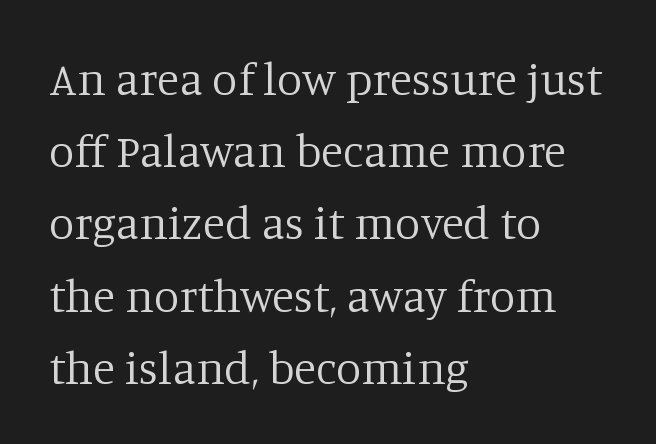
Casual observation: everything's shoved over to the left. If you measured baseline to baseline, you'd find a middling distance. How are the letters spaced? Ordinarily, with no added tracking. Descenders hang freely into open space. This is the regular roman posture of the typeface. The designer went with a serif here, giving each stem small feet.
